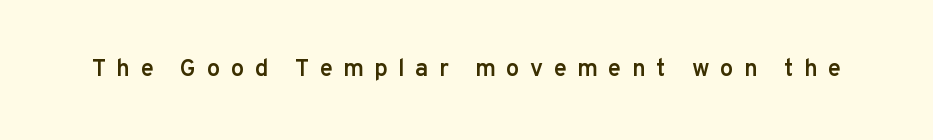
The type is letterspaced generously, with wide tracking. The string is rendered with underlining switched off. The face used here is a semibold: visibly heavier than regular, lighter than bold. Characters remain perfectly vertical along every line.
